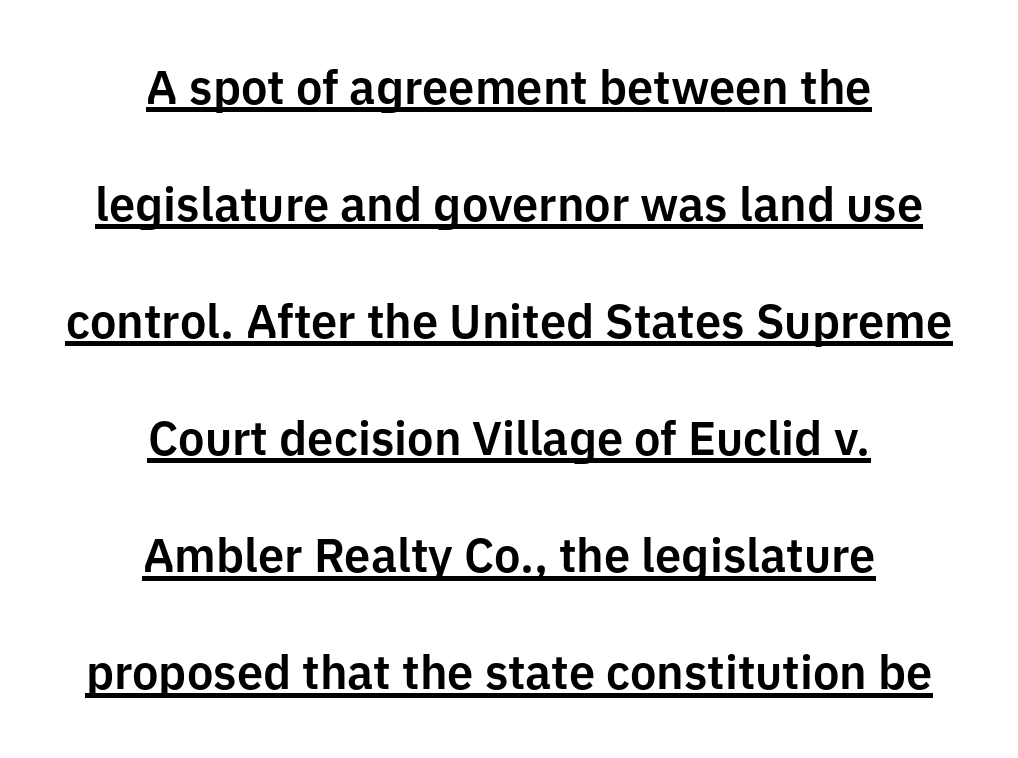
The face used here is rendered with its standard letterfit. Is there an underline? Yes — a line sits under the letters. Unlike a traditional serif, this face leaves its strokes unadorned. Is there any slant? The stems are plumb.
